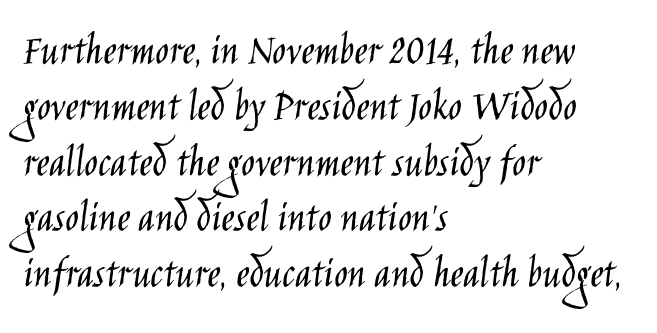
Q: Is the text bold? A: No.
Q: Is the text italic (slanted)? A: Yes.
Q: Is the typeface a serif or a sans-serif typeface? A: Sans-serif.
Q: Is the text underlined? A: No.
Q: How is the paragraph aligned? A: Left-aligned.
Q: Is the spacing between letters normal or unusually wide? A: Normal.
Q: Width (condensed, normal, or wide)? A: Condensed.
Q: Stroke contrast? A: Low.
Q: x-height? A: Large.
Q: Monospaced? A: No.
